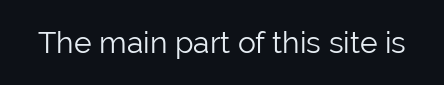
The image shows 30 px light sans-serif type, upright; set normal letter spacing, not underlined; low stroke contrast and a medium x-height.
